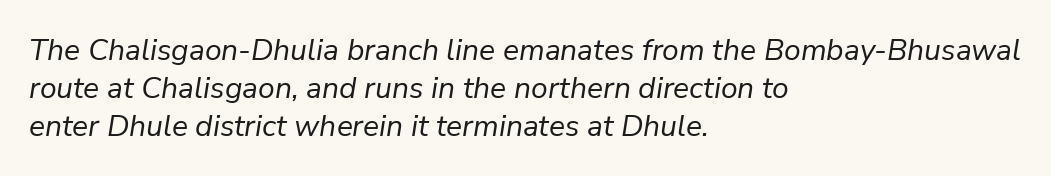
The image shows 30 px regular-weight type, italic (leaning right); set left-aligned, normal line spacing (1.26x), normal letter spacing, not underlined; low stroke contrast and a medium x-height.
